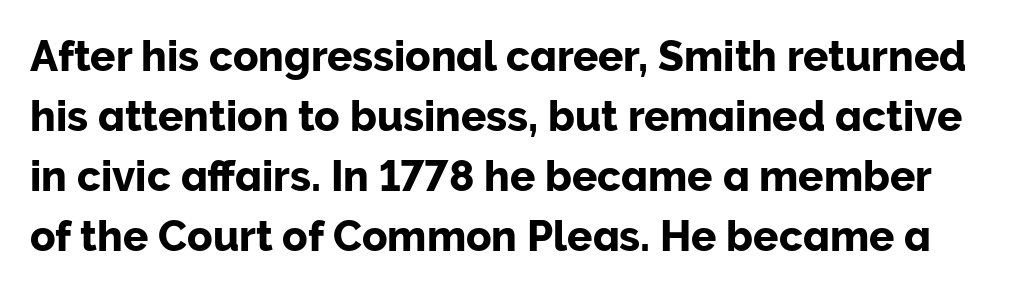
Q: Is the text italic (slanted)? A: No, it is upright.
Q: Is the typeface a serif or a sans-serif typeface? A: Sans-serif.
Q: Is the text underlined? A: No.
Q: Is the spacing between letters normal or unusually wide? A: Normal.
Q: Is the spacing between lines tight, normal or loose? A: Normal.
Q: Width (condensed, normal, or wide)? A: Normal.
Q: Stroke contrast? A: Low.
Q: x-height? A: Medium.
Q: Monospaced? A: No.
